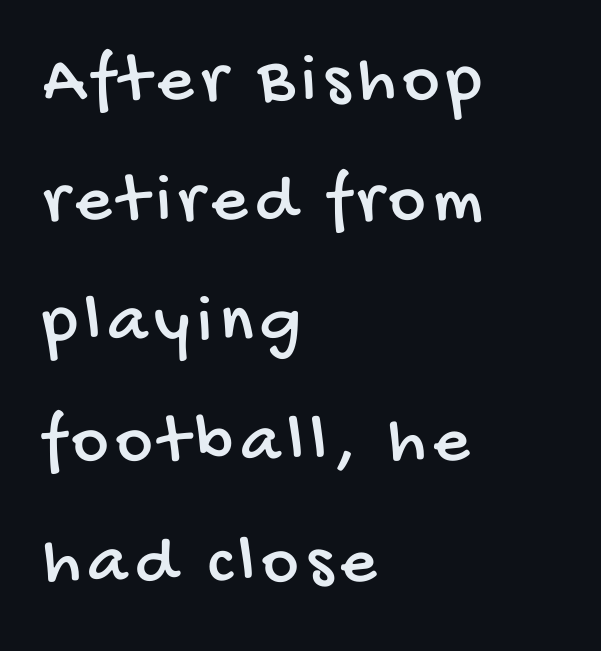
The image shows 70 px condensed sans-serif type; set left-aligned, line spacing 1.72x, not underlined; low stroke contrast and a large x-height.
